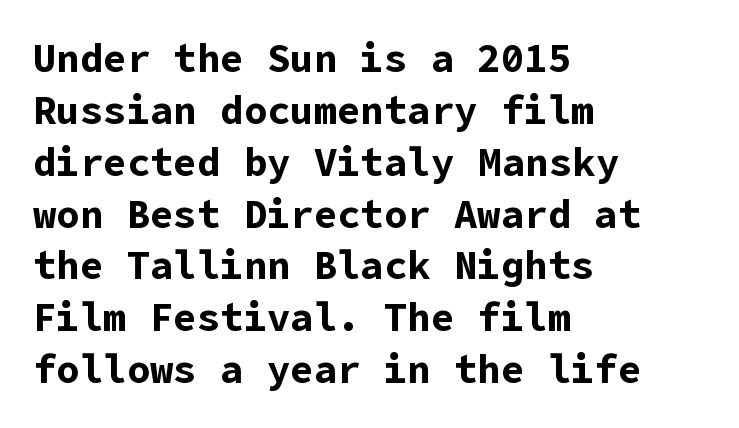
Bold? Absolutely — the strokes are thick and heavy. The lettering holds an erect, upright posture throughout. Any mark beneath the type? The region is blank. Alignment: flush left.
